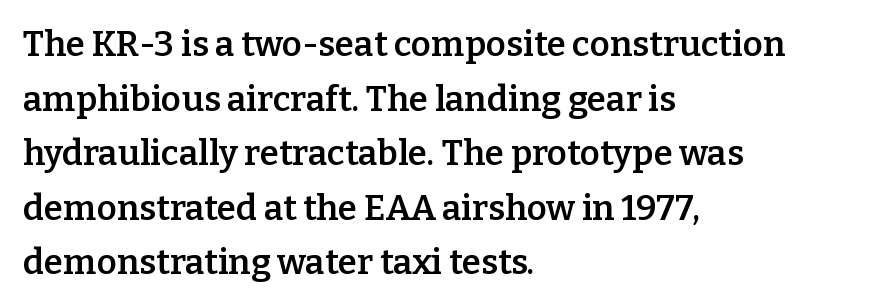
Honestly, the letter spacing is just normal — you wouldn't notice it. Is this a sans? No — the strokes have serifs. Strokes here are thickened, but only to semibold level. Each letter keeps its own natural width here, so spacing adapts to shape.
